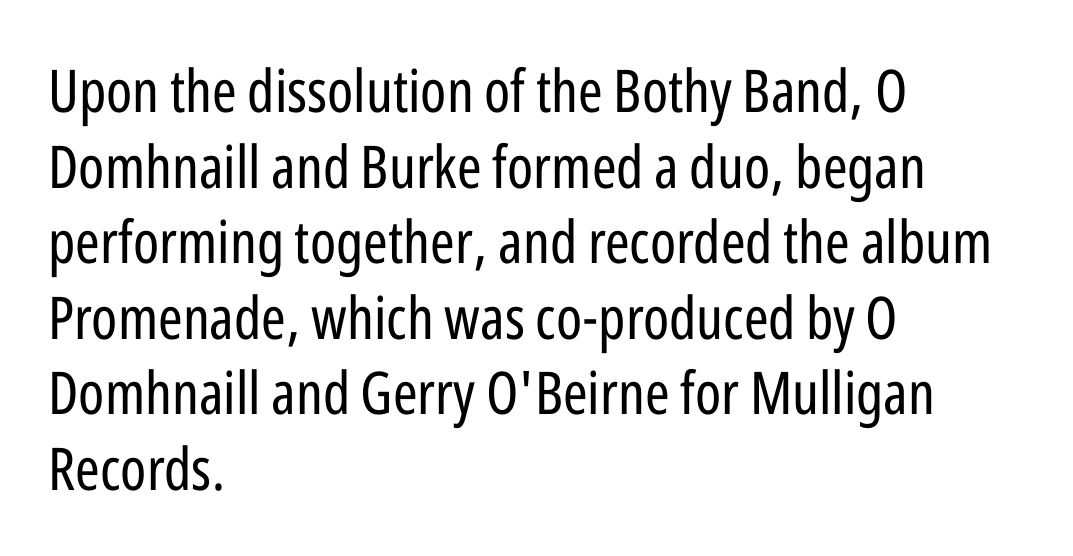
Does the leading feel generous? No, just average. The face used here is proportionally spaced, like ordinary book or web type. The passage shown is typeset with a sans-serif family. Check the space under the baseline: it is left empty. If you drew a ruler down the left edge, every line would touch it. Nope, not italic — everything's standing straight.
